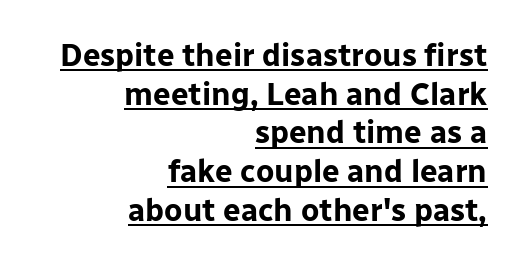
{"serif": "no", "italic": "no", "bold": "yes", "weight": "bold", "width": "normal", "stroke_contrast": "low", "x_height": "medium", "monospaced": "no", "underline": "yes", "align": "right", "line_spacing": "normal", "line_spacing_ratio": 1.25, "letter_spacing": "normal", "letter_spacing_em": 0.0, "glyph_px": 31}
